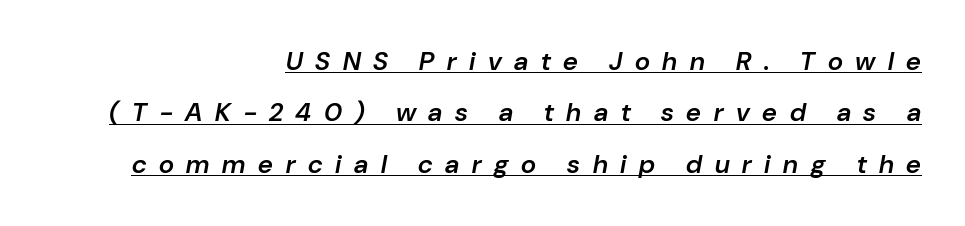
{"italic": "yes", "lean": "right", "slant_degrees": 10, "bold": "semi", "underline": "yes", "align": "right", "line_spacing": "loose", "line_spacing_ratio": 1.98, "letter_spacing": "wide", "letter_spacing_em": 0.49, "glyph_px": 26}
